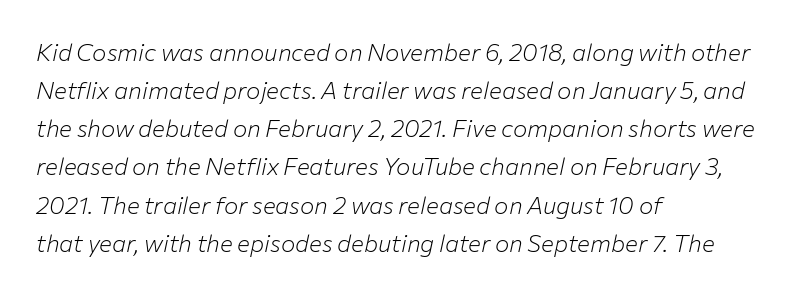
These lines are set flush left with a ragged right edge. The baseline area is clear. The line-height multiplier appears to be the usual default. The specimen reads as italic at a glance. No heavy texture on the line: the type isn't bold.
